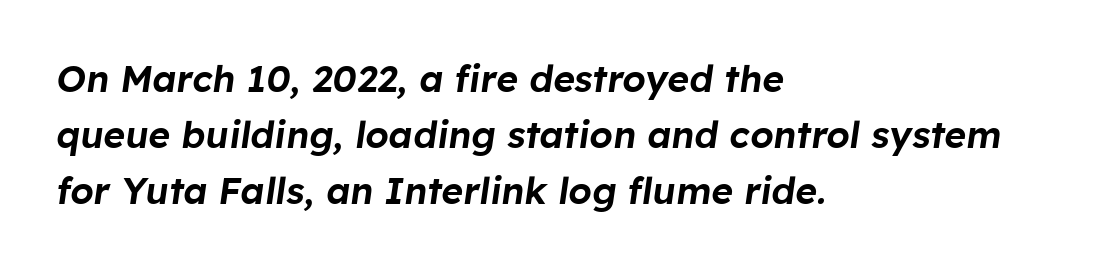
{"italic": "yes", "lean": "right", "slant_degrees": 8, "width": "normal", "stroke_contrast": "low", "x_height": "medium", "monospaced": "no", "underline": "no", "align": "left", "line_spacing": "normal", "line_spacing_ratio": 1.52, "letter_spacing": "normal", "letter_spacing_em": 0.0, "glyph_px": 37}
